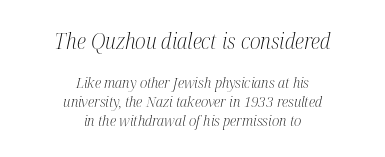
The baseline area is clear. Style check: oblique. Regarding leading, the lines here are spaced in the standard way. The initial chunk of copy outweighs the following chunk in type size.
